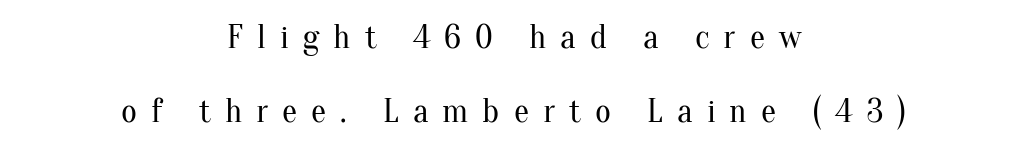
Decoration check: the copy has no underline. Think of a printed novel: that variable character pitch is what you see here. Caption: multi-line text, centered on the measure. The lettering stays uniformly vertical, giving the passage a roman look.
